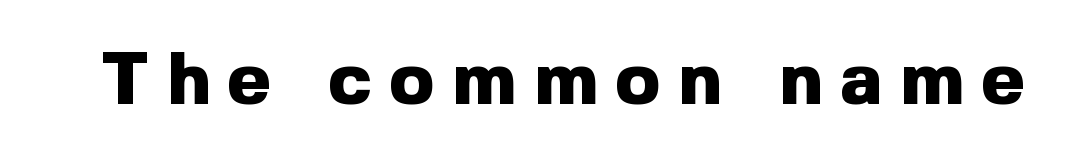
Q: Is the text bold? A: Yes.
Q: Is the text italic (slanted)? A: No, it is upright.
Q: Is the typeface a serif or a sans-serif typeface? A: Sans-serif.
Q: Is the text underlined? A: No.
Q: Is the spacing between letters normal or unusually wide? A: Unusually wide.
Q: Width (condensed, normal, or wide)? A: Normal.
Q: x-height? A: Medium.
Q: Monospaced? A: No.
